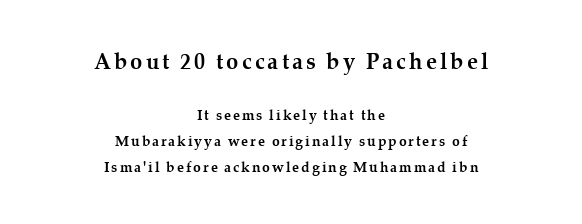
This rendering uses center alignment, leaving both contours irregular but symmetric. A bare baseline throughout the passage. These lines carry a lot of weight — the face is fully bold. When letters stand straight like this, we call the style roman or upright. The upper block of text is set noticeably larger than the block beneath it.
